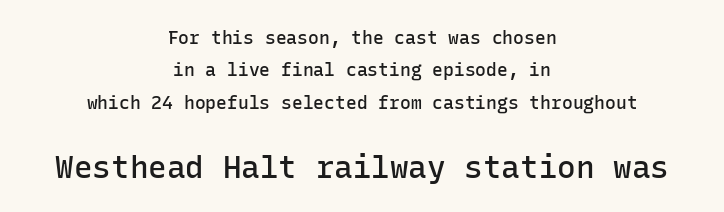
Q: Is the text bold? A: Semi-bold.
Q: Is the text italic (slanted)? A: No, it is upright.
Q: Is the typeface a serif or a sans-serif typeface? A: Sans-serif.
Q: Is the text underlined? A: No.
Q: How is the paragraph aligned? A: Centered.
Q: Is the spacing between letters normal or unusually wide? A: Normal.
Q: Which block of text is set in a larger size, the first (top) or the second (bottom)? A: The second (bottom) one.
Q: Width (condensed, normal, or wide)? A: Normal.
Q: Stroke contrast? A: Low.
Q: x-height? A: Medium.
Q: Monospaced? A: Yes.
